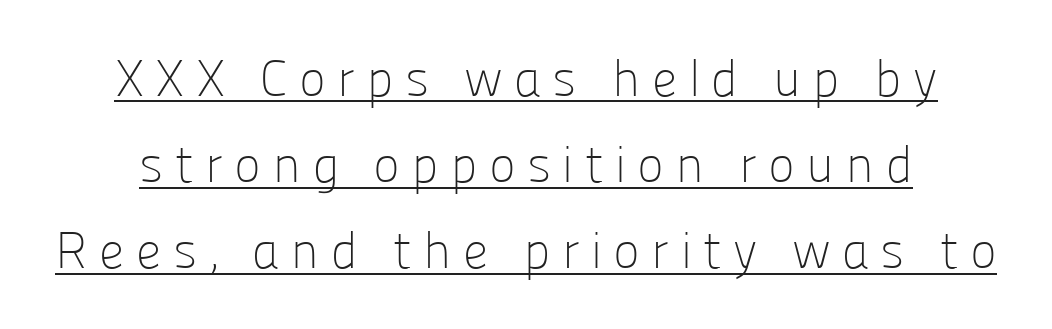
{"serif": "no", "italic": "no", "bold": "no", "weight": "light", "width": "normal", "stroke_contrast": "low", "x_height": "medium", "monospaced": "no", "underline": "yes", "line_spacing": "normal", "line_spacing_ratio": 1.69, "letter_spacing": "wide", "letter_spacing_em": 0.22, "glyph_px": 51}
